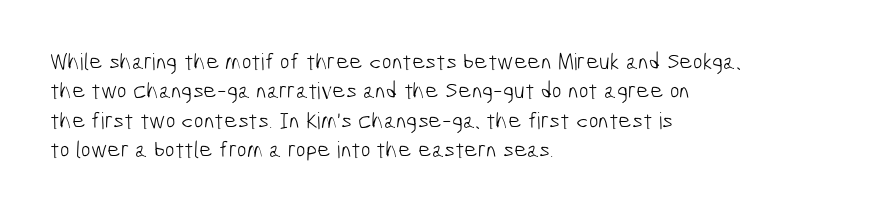
In terms of leading, this rendering sits right in the middle. The baseline area is clear. Tracking here is standard; glyphs follow each other at the usual distance. Weight class: somewhere from thin through regular. The paragraph shown leans on its left margin.
